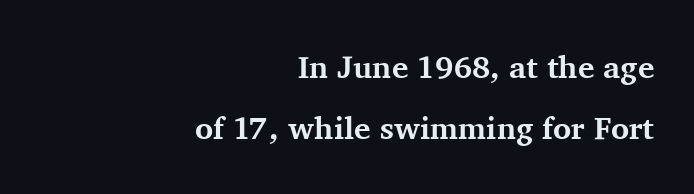
The image shows 31 px bold serif type, upright; set right-aligned, loose line spacing (1.98x), normal letter spacing, not underlined; medium stroke contrast and a medium x-height.
